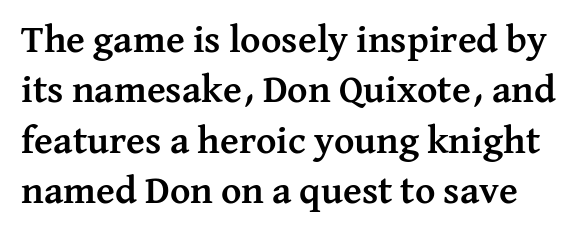
The lettering holds an erect, upright posture throughout. Decoration check: the copy has no underline. The letters are bold, with thick, heavy strokes. A typesetter would call this leading conventional body-copy spacing. The passage shown is typed in a proportional face where columns would drift.
